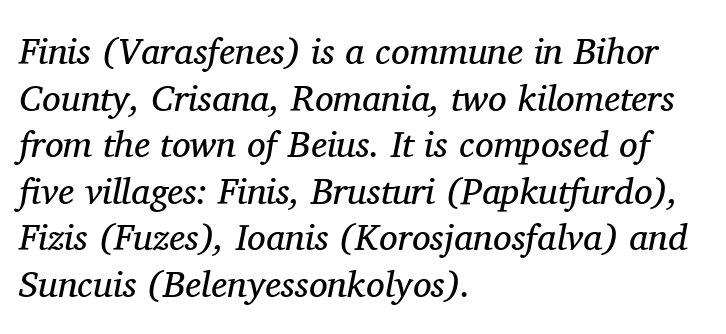
This is oblique type, the kind used for emphasis or titles. This sample uses plain, unmodified letter spacing. Unmarked baselines from the first word to the last. The font is comparable to plain body text, perhaps lighter.
